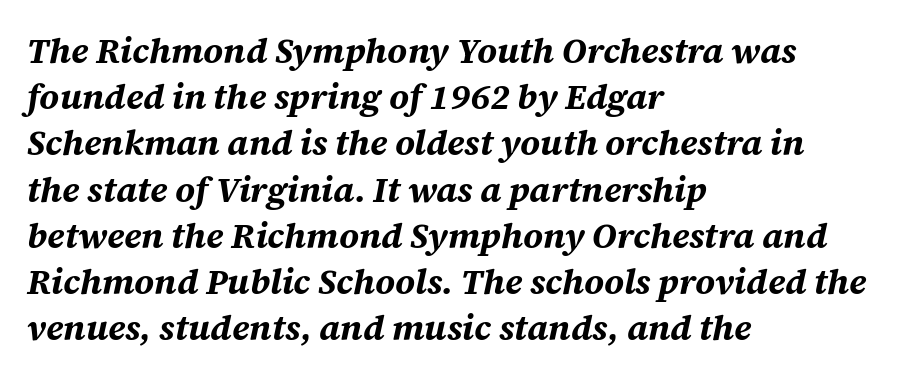
Look at the stroke-to-counter ratio: heavy, a bold. Letter spacing: default. This rendering uses left alignment, leaving the right contour irregular. It's the slanting kind of type. Compared with typical paragraphs, the rows here are spaced about the same.
